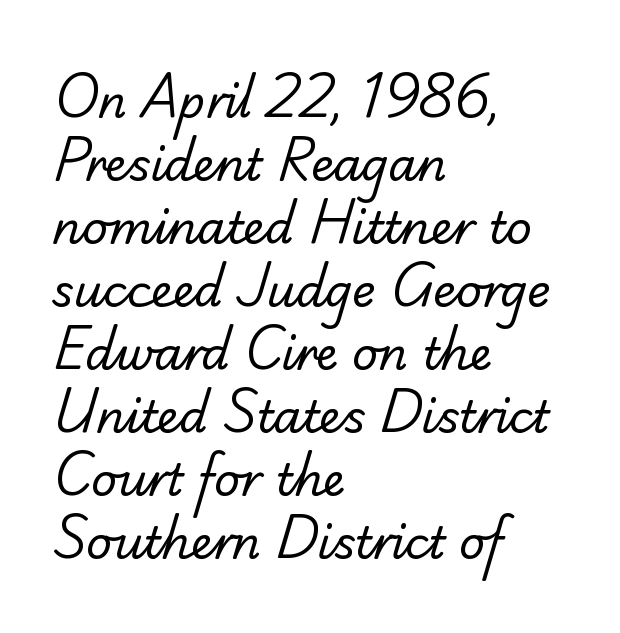
The image shows 45 px regular-weight sans-serif type; set left-aligned, normal line spacing (1.4x), normal letter spacing, not underlined; low stroke contrast and a small x-height.
